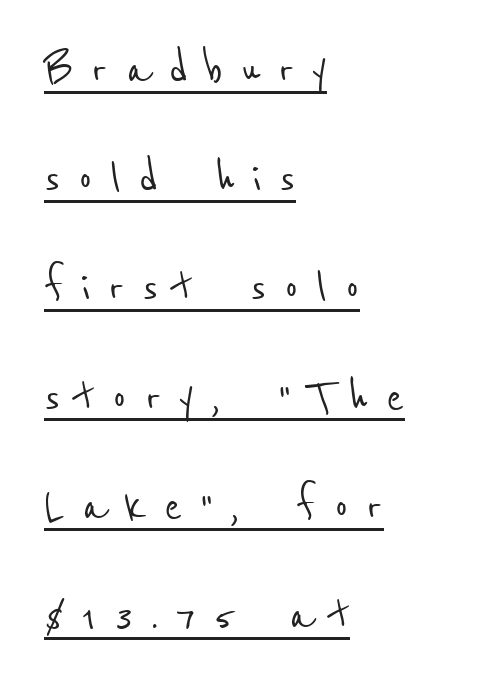
Check the space under the baseline: a stroke is drawn there. The face used here is proportionally spaced, like ordinary book or web type. Compared with typical body copy, the letter spacing here is much looser. Serif or sans? Sans — the stroke terminals are bare. In CSS terms this would be text-align: left.
